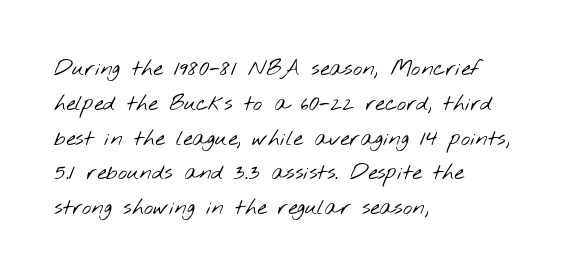
The strokes carry an ordinary text weight at most. Between one letter and the next there's only the usual sliver of space. Bare-footed words on every line. Every row of glyphs begins at an identical x-position on the left. Notice how descenders clear the ascenders below comfortably — that's standard leading.
